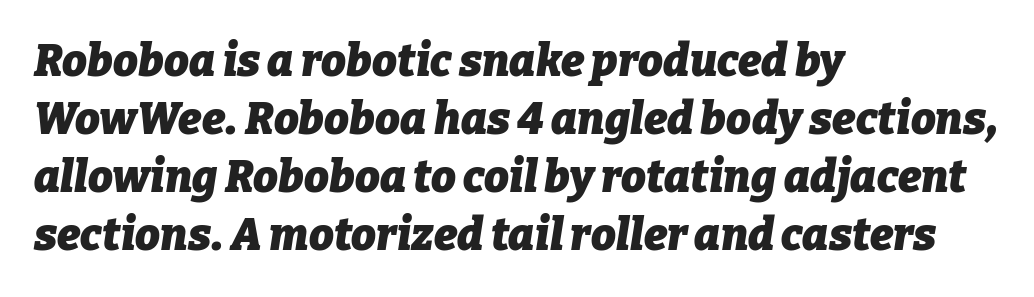
The image shows 44 px heavy type, italic (leaning right); set left-aligned, normal line spacing (1.32x), normal letter spacing, not underlined; low stroke contrast and a medium x-height.
